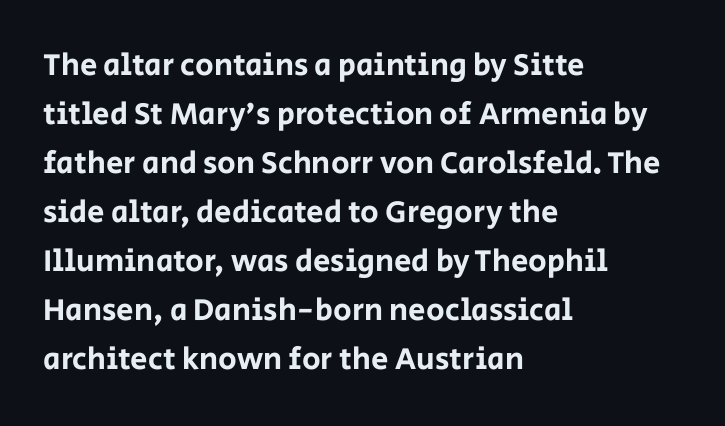
The image shows 31 px sans-serif type, upright; set left-aligned, normal line spacing (1.58x), normal letter spacing, not underlined; low stroke contrast and a large x-height.
